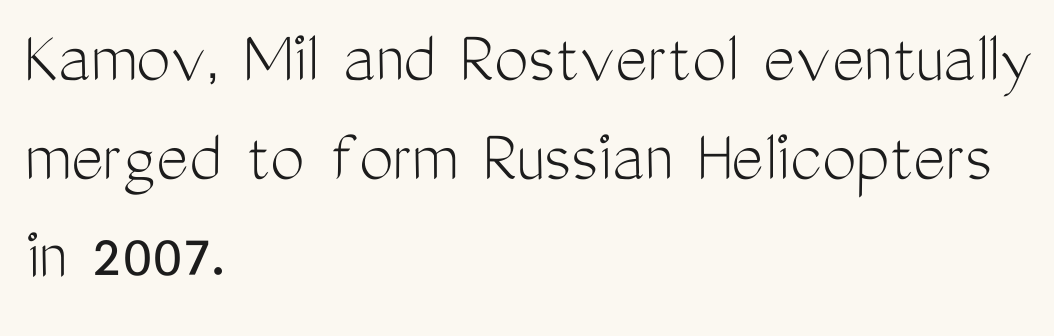
The image shows 77 px light, condensed sans-serif type, upright; set left-aligned, normal line spacing (1.28x), normal letter spacing, not underlined; medium stroke contrast and a medium x-height.
